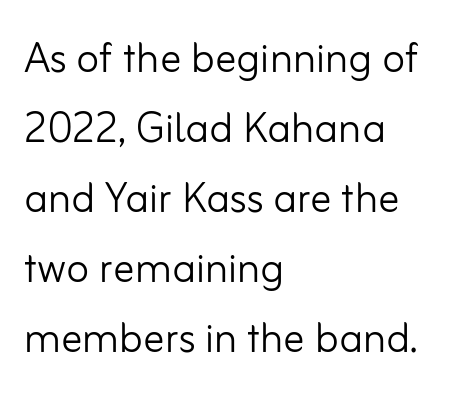
Q: Is the text bold? A: No.
Q: Is the text italic (slanted)? A: No, it is upright.
Q: Is the typeface a serif or a sans-serif typeface? A: Sans-serif.
Q: Is the text underlined? A: No.
Q: How is the paragraph aligned? A: Left-aligned.
Q: Is the spacing between letters normal or unusually wide? A: Normal.
Q: Is the spacing between lines tight, normal or loose? A: Normal.
Q: Width (condensed, normal, or wide)? A: Normal.
Q: Stroke contrast? A: Low.
Q: x-height? A: Small.
Q: Monospaced? A: No.
